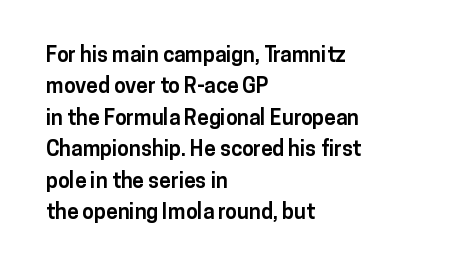
Set as a true bold cut, around the 700 mark. You can tell it's not italic because the verticals are truly vertical. Horizontally, the lines are justified to the leading edge only. Evenly set lines give the paragraph a standard silhouette. Just letters on the line, the space beneath them empty. Compared with typical body copy, the letter spacing here is the same.
